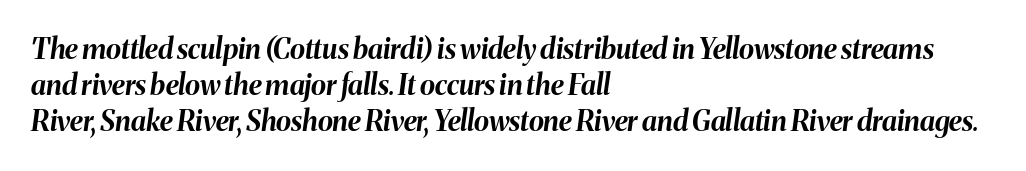
Does the lettering tilt? It does — this is italic. Looks like regular typesetting: each glyph gets only the width it needs. Glance below the letters and you will spot only blank space. Pretty heavy lettering here — definitely bold. Teacher's note: observe the even left margin — that is flush-left alignment.
